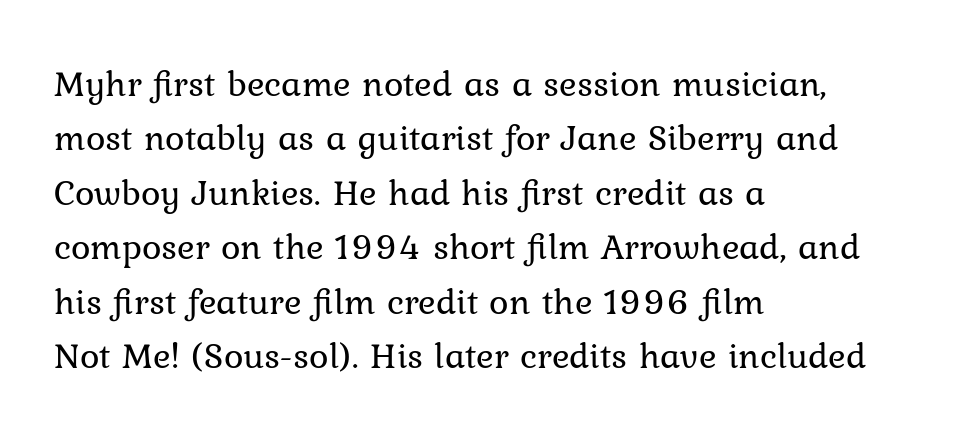
Q: Is the text bold? A: No.
Q: Is the text italic (slanted)? A: No, it is upright.
Q: Is the text underlined? A: No.
Q: How is the paragraph aligned? A: Left-aligned.
Q: Is the spacing between letters normal or unusually wide? A: Normal.
Q: Is the spacing between lines tight, normal or loose? A: Normal.
Q: Width (condensed, normal, or wide)? A: Normal.
Q: Stroke contrast? A: Low.
Q: x-height? A: Medium.
Q: Monospaced? A: No.
